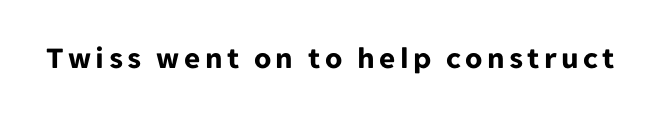
Plenty of ink on the page — the face is bold. The glyphs are unaccompanied by any horizontal stroke below them. Regarding serifs, this sample does without them. The type sits square on the baseline with zero lean.
